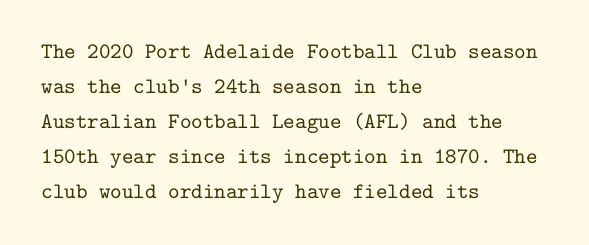
{"italic": "no", "underline": "no", "align": "left", "line_spacing": "normal", "line_spacing_ratio": 1.59, "letter_spacing": "normal", "letter_spacing_em": 0.0, "glyph_px": 22}
